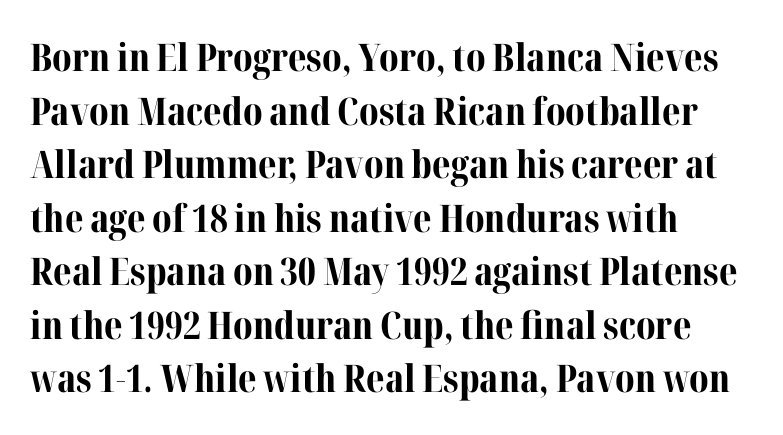
Think of a printed novel: that variable character pitch is what you see here. The type sits square on the baseline with zero lean. The typesetting leans heavy: a genuine bold. The typeface chosen for these lines features serifs. Bare-footed words on every line. How are the letters spaced? Ordinarily, with no added tracking.
